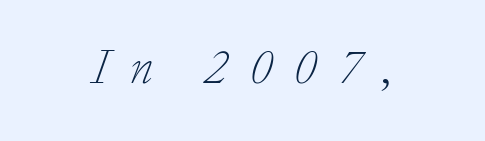
{"serif": "yes", "italic": "yes", "lean": "right", "slant_degrees": 20, "bold": "no", "weight": "light", "width": "normal", "stroke_contrast": "low", "x_height": "medium", "monospaced": "no", "underline": "no", "letter_spacing": "wide", "letter_spacing_em": 0.45, "glyph_px": 48}
